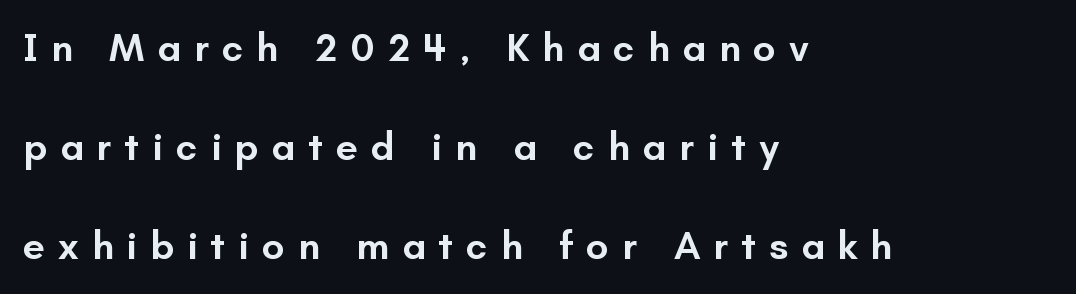
{"serif": "no", "italic": "no", "bold": "semi", "weight": "semibold", "width": "normal", "stroke_contrast": "low", "x_height": "small", "monospaced": "no", "underline": "no", "align": "left", "line_spacing": "loose", "line_spacing_ratio": 2.48, "letter_spacing": "wide", "letter_spacing_em": 0.32, "glyph_px": 40}
